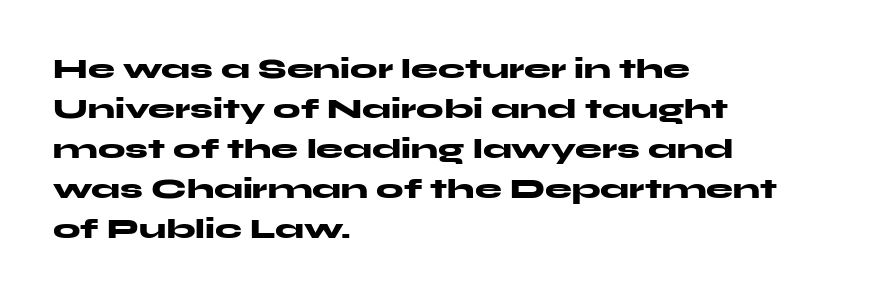
A student would call this left alignment; a typographer would say flush left, rag right. Lines of text with bare space underneath. Does the weight exceed regular? Yes, all the way to bold. Posture: vertical. The rows are spaced the way most documents space them. In terms of letterspacing, this is plain default setting.
